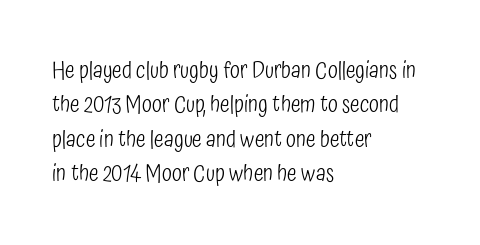
The image shows 23 px text type, upright; set left-aligned, normal line spacing (1.49x), normal letter spacing, not underlined.
